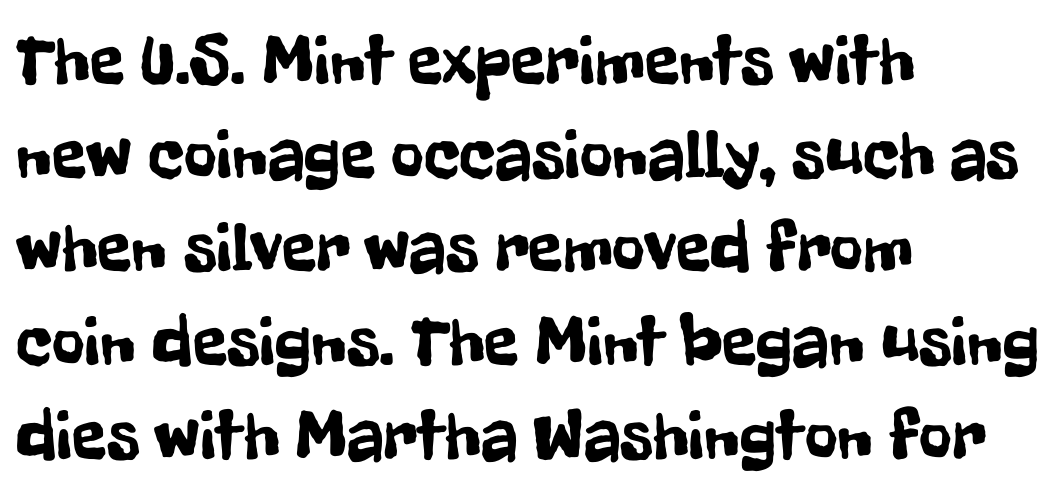
Q: Is the text italic (slanted)? A: No, it is upright.
Q: Is the typeface a serif or a sans-serif typeface? A: Sans-serif.
Q: Is the text underlined? A: No.
Q: How is the paragraph aligned? A: Left-aligned.
Q: Is the spacing between letters normal or unusually wide? A: Normal.
Q: Is the spacing between lines tight, normal or loose? A: Normal.
Q: Width (condensed, normal, or wide)? A: Condensed.
Q: Stroke contrast? A: Low.
Q: x-height? A: Medium.
Q: Monospaced? A: No.
